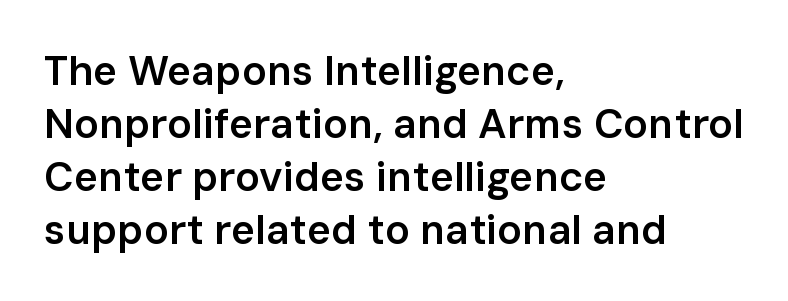
Proportional: the letters do not fall into vertical columns. The designer left line spacing at the default. The rendering keeps characters at their native spacing. A classic flush-left, rag-right setting is used for this passage.
